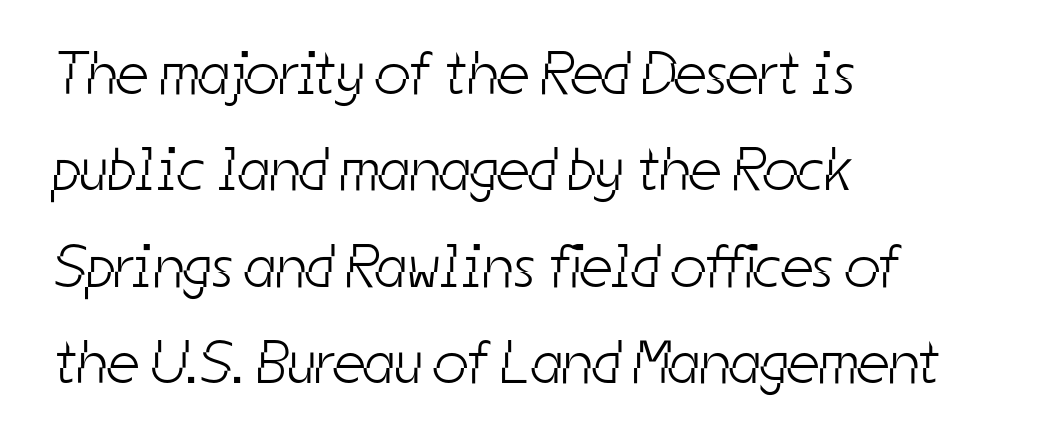
{"serif": "no", "bold": "no", "weight": "light", "width": "condensed", "stroke_contrast": "low", "x_height": "medium", "monospaced": "no", "underline": "no", "align": "left", "line_spacing": "normal", "line_spacing_ratio": 1.58, "letter_spacing": "normal", "letter_spacing_em": 0.0, "glyph_px": 61}
